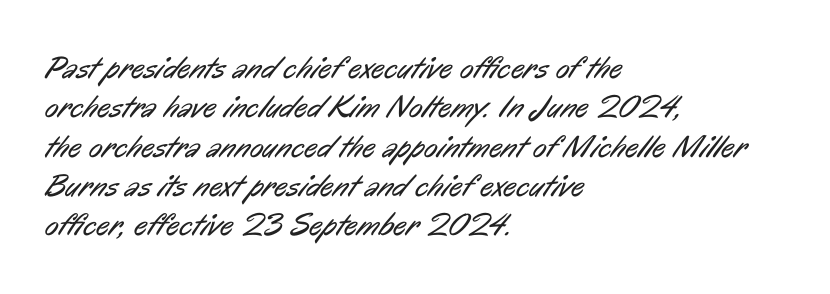
{"serif": "no", "bold": "no", "weight": "regular", "width": "condensed", "stroke_contrast": "low", "x_height": "medium", "monospaced": "no", "underline": "no", "align": "left", "line_spacing_ratio": 1.23, "letter_spacing": "normal", "letter_spacing_em": 0.0, "glyph_px": 32}
